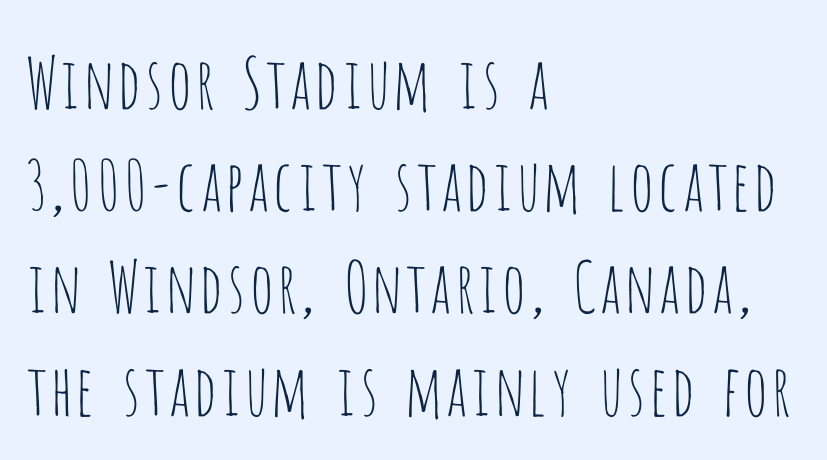
{"serif": "no", "italic": "no", "bold": "no", "weight": "thin", "width": "condensed", "stroke_contrast": "low", "x_height": "large", "monospaced": "no", "underline": "no", "align": "left", "line_spacing": "normal", "line_spacing_ratio": 1.46, "letter_spacing": "normal", "letter_spacing_em": 0.0, "glyph_px": 70}
